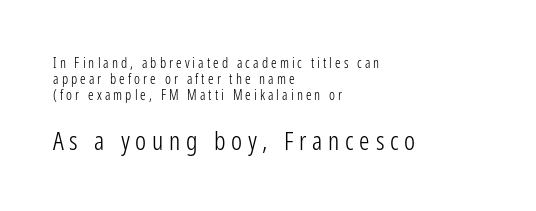
The image shows 26 px text type, upright; set left-aligned, tight line spacing (1.14x), unusually wide letter spacing (+0.22 em), not underlined; the second (bottom) block is 1.86x larger.
